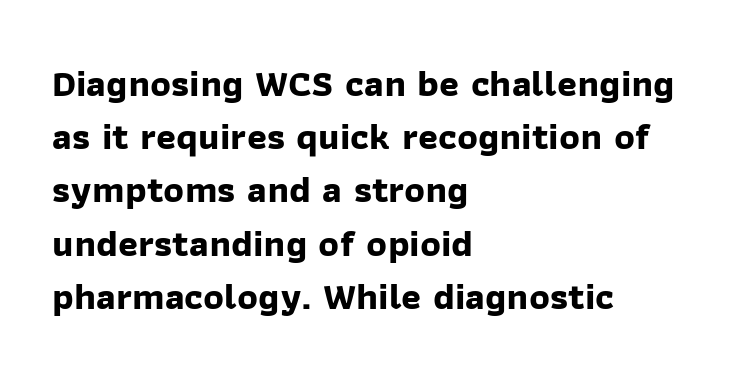
The image shows 38 px bold sans-serif type; set left-aligned, normal line spacing (1.4x), normal letter spacing, not underlined; low stroke contrast and a medium x-height.
